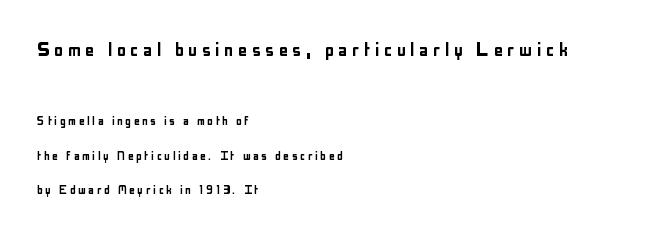
Q: Is the text italic (slanted)? A: No, it is upright.
Q: Is the text underlined? A: No.
Q: How is the paragraph aligned? A: Left-aligned.
Q: Is the spacing between lines tight, normal or loose? A: Loose.
Q: Which block of text is set in a larger size, the first (top) or the second (bottom)? A: The first (top) one.
